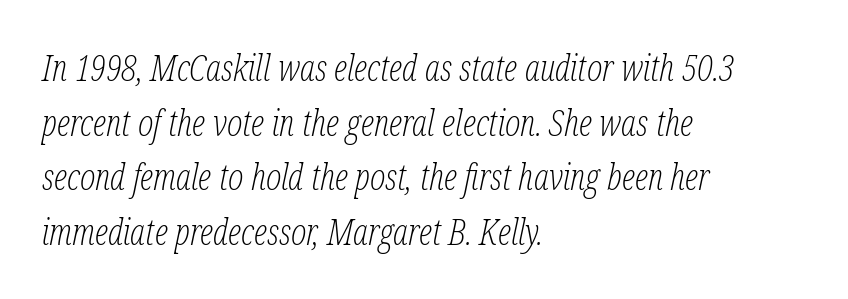
Q: Is the text bold? A: No.
Q: Is the text italic (slanted)? A: Yes, it leans right by about 12 degrees.
Q: Is the typeface a serif or a sans-serif typeface? A: Serif.
Q: Is the text underlined? A: No.
Q: How is the paragraph aligned? A: Left-aligned.
Q: Is the spacing between letters normal or unusually wide? A: Normal.
Q: Is the spacing between lines tight, normal or loose? A: Normal.
Q: Width (condensed, normal, or wide)? A: Condensed.
Q: Stroke contrast? A: Low.
Q: x-height? A: Medium.
Q: Monospaced? A: No.
